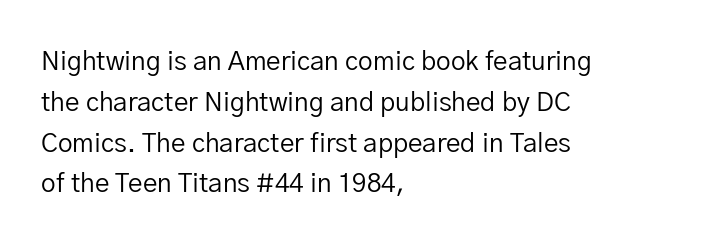
The image shows 26 px text type, upright; set left-aligned, normal line spacing (1.57x), normal letter spacing, not underlined.
